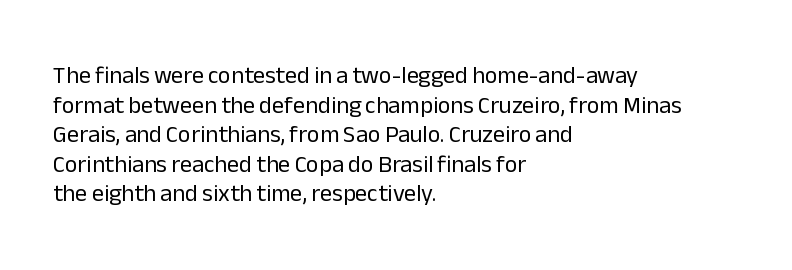
{"italic": "no", "bold": "no", "underline": "no", "align": "left", "line_spacing_ratio": 1.23, "letter_spacing": "normal", "letter_spacing_em": 0.0, "glyph_px": 24}
